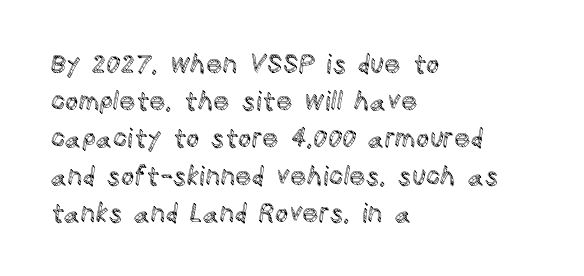
The passage is arranged the way most books set body copy — flush left. No extra tracking has been applied to these lines. The leading is moderate, giving the passage an even texture. The specimen omits any rule beneath the text block's lines.
